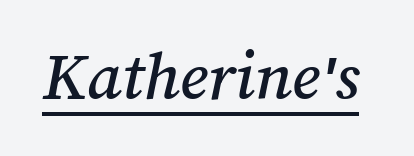
The image shows 71 px text type; set normal letter spacing, underlined; medium stroke contrast and a medium x-height.
